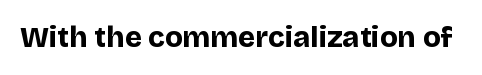
Underlining? Definitely not there. This rendering employs a face without finishing strokes, i.e., a sans-serif. These words are printed bold, with thick strokes throughout. Tracking here is standard; glyphs follow each other at the usual distance. A typesetter would call this proportional, since set widths differ per character. Nope, not italic — everything's standing straight.
